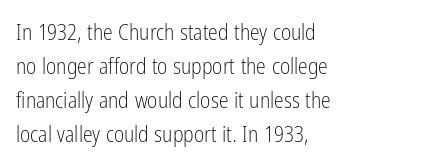
Caption: multi-line text, flush left, ragged right. Rendered with straight, roman letterforms. Beneath every word, the page is bare. Weight: not bold — regular or lighter. Nobody touched the tracking dial on this one. Vertically, the passage feels balanced, rows spaced as you'd expect.
